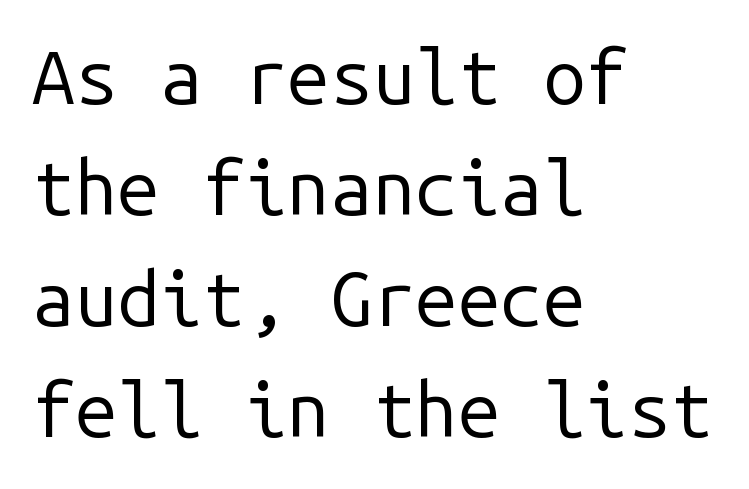
{"serif": "no", "italic": "no", "bold": "no", "weight": "regular", "width": "normal", "stroke_contrast": "low", "x_height": "medium", "monospaced": "yes", "underline": "no", "align": "left", "line_spacing": "normal", "line_spacing_ratio": 1.46, "letter_spacing": "normal", "letter_spacing_em": 0.0, "glyph_px": 76}
